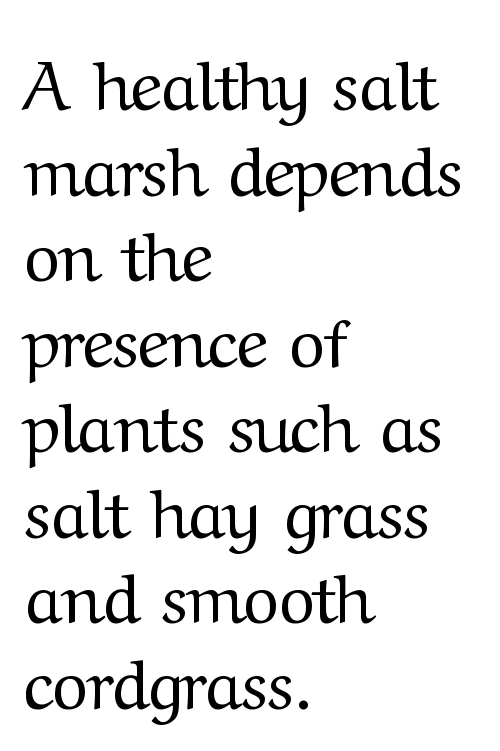
{"serif": "yes", "italic": "no", "bold": "no", "weight": "regular", "width": "normal", "stroke_contrast": "medium", "x_height": "medium", "monospaced": "no", "underline": "no", "align": "left", "line_spacing_ratio": 1.24, "letter_spacing": "normal", "letter_spacing_em": 0.0, "glyph_px": 69}
